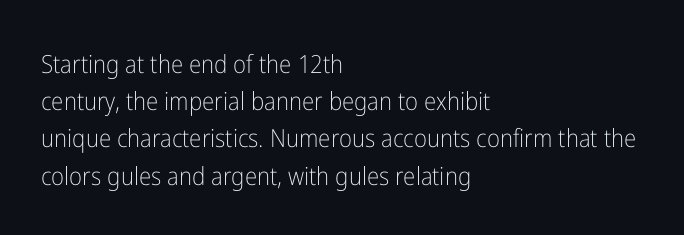
Each new line begins a customary step beneath the previous one. In CSS terms this would be text-align: left. Every character sits straight up, as roman type does. Inter-character spacing is left at the font's built-in metrics.
